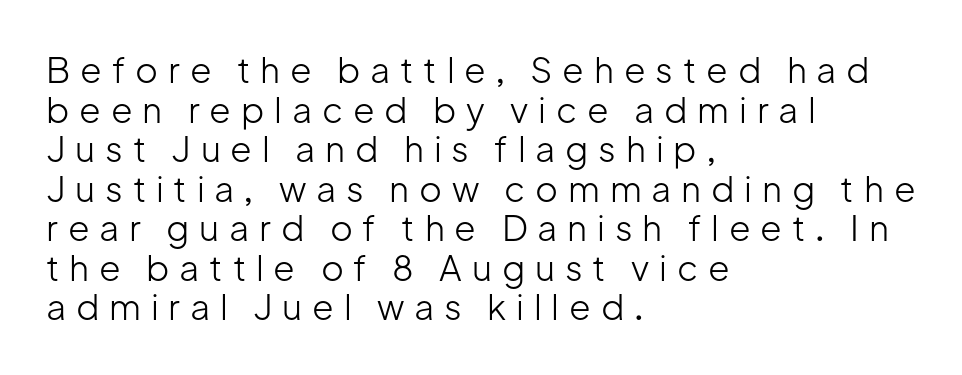
Examine the stroke ends and you'll find no serifs. Unmarked baselines from the first word to the last. The paragraph has a hard left edge and a soft right edge. A typesetter would call this leading minimal, almost set solid. Vertical stems look standard width or narrower in stroke. No italicization has been applied; the sample stays upright.
